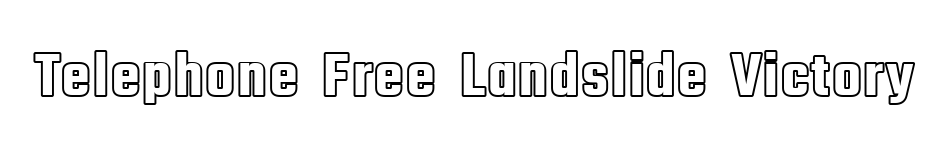
The image shows 64 px condensed type, upright; set normal letter spacing, not underlined; a large x-height.
